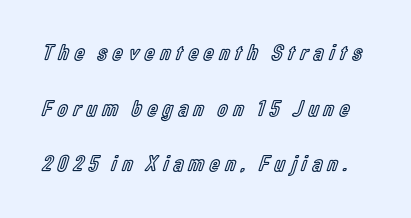
The image shows 23 px text type; set loose line spacing (2.42x), unusually wide letter spacing (+0.24 em), not underlined.
